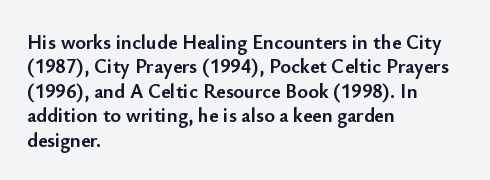
The image shows 20 px bold type, upright; set left-aligned, line spacing 1.22x, normal letter spacing, not underlined.
